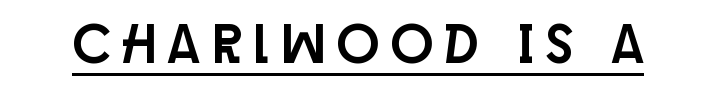
When letters stand straight like this, we call the style roman or upright. In designer terms, the underline attribute is active on this setting. The glyphs in this specimen are sans serif. These lines are rendered in a variable-pitch font.
